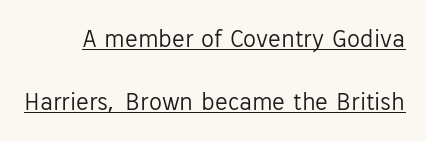
{"italic": "no", "bold": "no", "underline": "yes", "line_spacing": "loose", "line_spacing_ratio": 2.41, "letter_spacing": "normal", "letter_spacing_em": 0.0, "glyph_px": 26}
